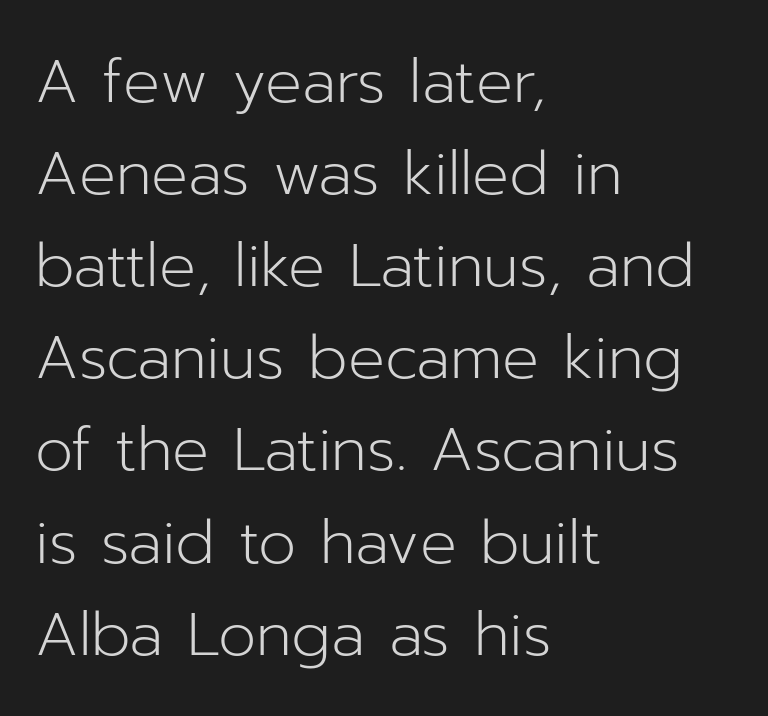
Q: Is the text bold? A: No.
Q: Is the text italic (slanted)? A: No, it is upright.
Q: Is the typeface a serif or a sans-serif typeface? A: Sans-serif.
Q: Is the text underlined? A: No.
Q: How is the paragraph aligned? A: Left-aligned.
Q: Is the spacing between letters normal or unusually wide? A: Normal.
Q: Is the spacing between lines tight, normal or loose? A: Normal.
Q: Width (condensed, normal, or wide)? A: Normal.
Q: Stroke contrast? A: Low.
Q: x-height? A: Medium.
Q: Monospaced? A: No.
